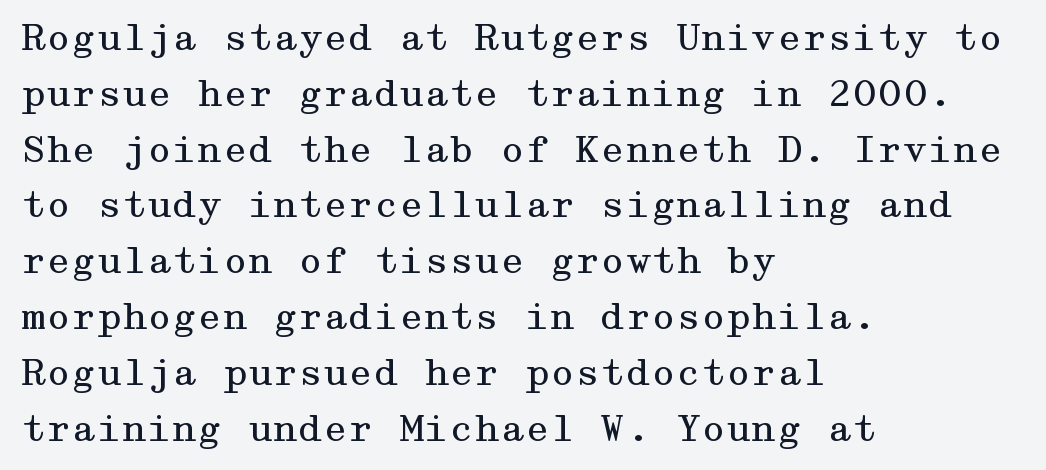
Q: Is the text bold? A: No.
Q: Is the text italic (slanted)? A: No, it is upright.
Q: Is the typeface a serif or a sans-serif typeface? A: Serif.
Q: Is the text underlined? A: No.
Q: How is the paragraph aligned? A: Left-aligned.
Q: Is the spacing between letters normal or unusually wide? A: Normal.
Q: Is the spacing between lines tight, normal or loose? A: Normal.
Q: Width (condensed, normal, or wide)? A: Wide.
Q: Stroke contrast? A: Medium.
Q: x-height? A: Medium.
